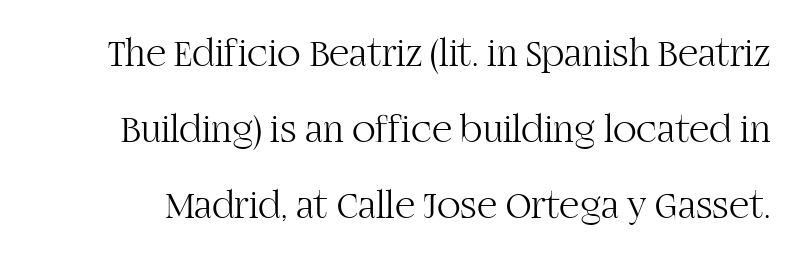
The image shows 39 px light serif type, upright; set loose line spacing (1.95x), normal letter spacing, not underlined; high stroke contrast and a large x-height.
